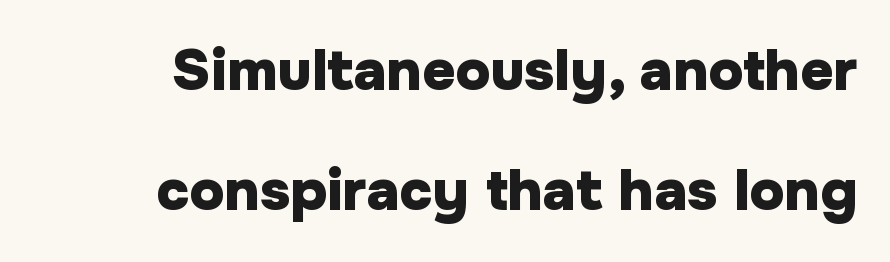
{"serif": "no", "italic": "no", "bold": "yes", "weight": "heavy", "width": "normal", "stroke_contrast": "low", "x_height": "medium", "monospaced": "no", "underline": "no", "line_spacing": "loose", "line_spacing_ratio": 2.07, "letter_spacing": "normal", "letter_spacing_em": 0.0, "glyph_px": 58}
